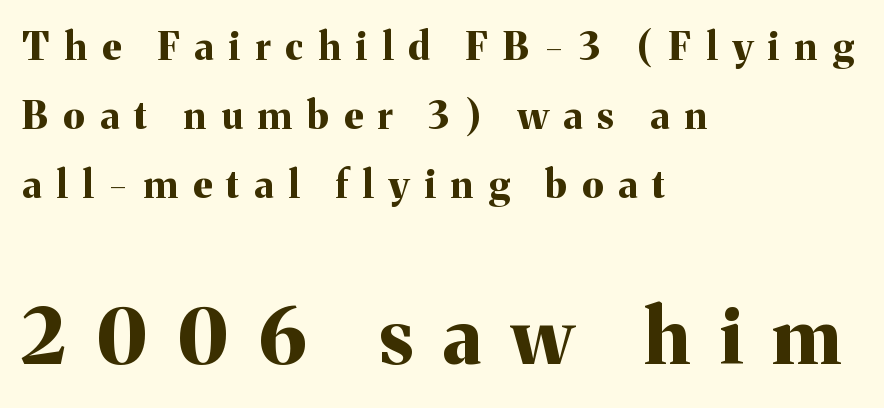
Q: Is the text bold? A: Yes.
Q: Is the text italic (slanted)? A: No, it is upright.
Q: Is the typeface a serif or a sans-serif typeface? A: Serif.
Q: Is the text underlined? A: No.
Q: How is the paragraph aligned? A: Left-aligned.
Q: Is the spacing between letters normal or unusually wide? A: Unusually wide.
Q: Which block of text is set in a larger size, the first (top) or the second (bottom)? A: The second (bottom) one.
Q: Width (condensed, normal, or wide)? A: Normal.
Q: Stroke contrast? A: Medium.
Q: x-height? A: Medium.
Q: Monospaced? A: No.
